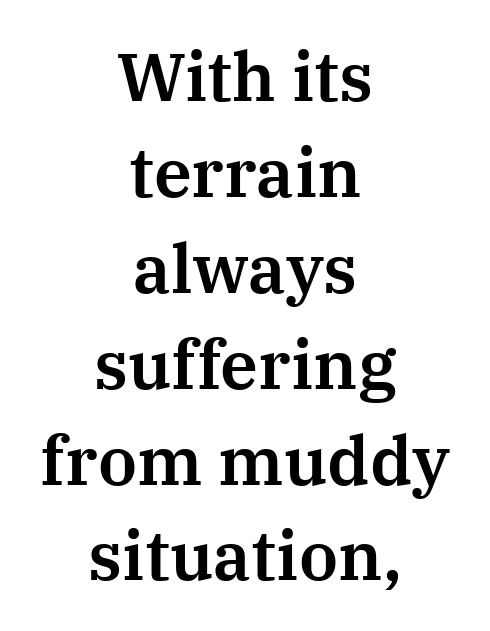
Alignment: centered. Normally led — the rows are evenly, conventionally spaced. This sample uses an upright cut, with every glyph sitting square on the baseline. In terms of letterspacing, this is plain default setting.
